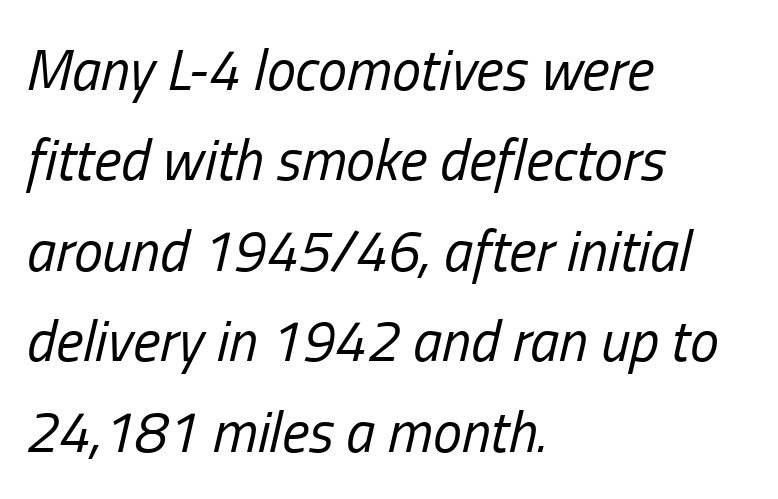
{"italic": "yes", "lean": "right", "slant_degrees": 13, "bold": "no", "weight": "regular", "width": "condensed", "stroke_contrast": "low", "x_height": "medium", "monospaced": "no", "underline": "no", "align": "left", "line_spacing": "normal", "line_spacing_ratio": 1.56, "letter_spacing": "normal", "letter_spacing_em": 0.0, "glyph_px": 58}
